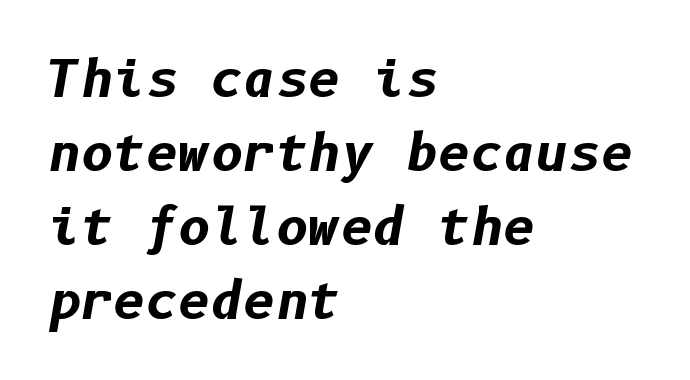
The image shows 50 px bold type, italic (leaning right); set left-aligned, normal line spacing (1.48x), normal letter spacing, not underlined; low stroke contrast and a medium x-height.
